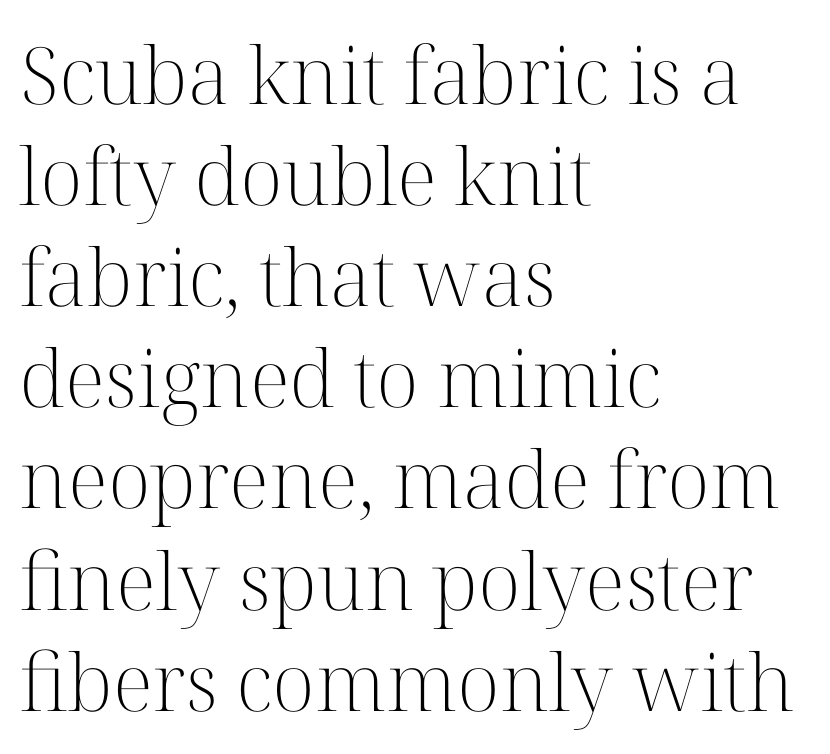
The font is comparable to plain body text, perhaps lighter. These lines are rendered in a variable-pitch font. Clear beneath every line of the passage. Line starts are locked; line ends wander. This is the regular roman posture of the typeface. The font family rendered here belongs to the serif group.
